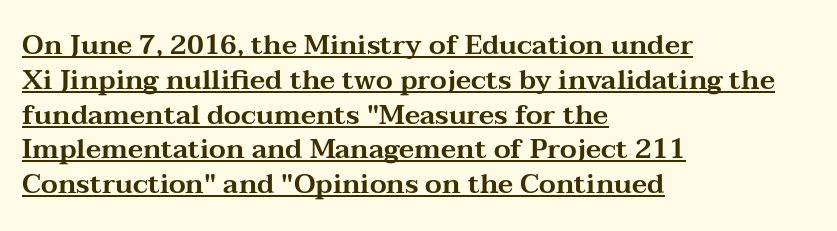
Rendered with straight, roman letterforms. Short and long lines alike share a common starting point at left. Between one letter and the next there's only the usual sliver of space. The space between consecutive lines is moderate. Glance below the letters and you will spot a drawn line.
